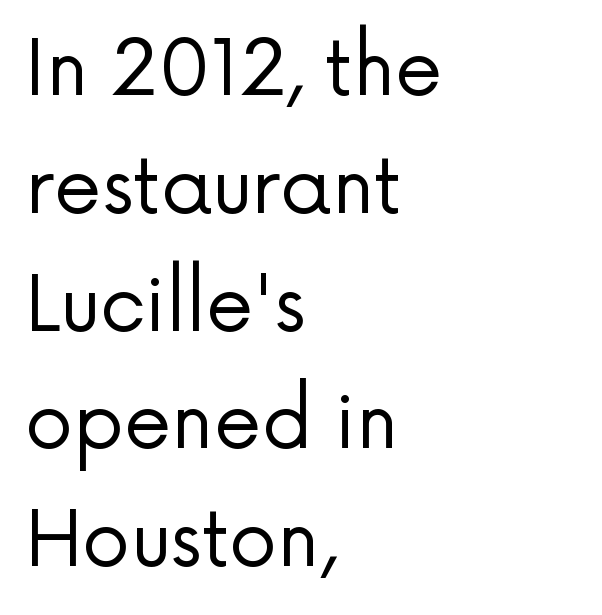
Q: Is the text bold? A: No.
Q: Is the text italic (slanted)? A: No, it is upright.
Q: Is the typeface a serif or a sans-serif typeface? A: Sans-serif.
Q: Is the text underlined? A: No.
Q: How is the paragraph aligned? A: Left-aligned.
Q: Is the spacing between letters normal or unusually wide? A: Normal.
Q: Is the spacing between lines tight, normal or loose? A: Normal.
Q: Width (condensed, normal, or wide)? A: Normal.
Q: Stroke contrast? A: Low.
Q: x-height? A: Medium.
Q: Monospaced? A: No.
